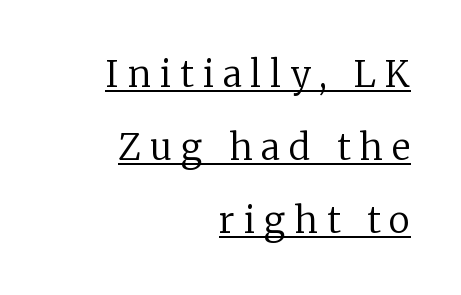
The typeface has the unassuming heft of standard copy or less. Right-aligned paragraph, ragged on the left. Proportional: the letters do not fall into vertical columns. A roman cut, with each character standing at attention. The specimen includes a rule beneath the text block's lines. Vertically, the passage feels expansive, rows floating well apart.
